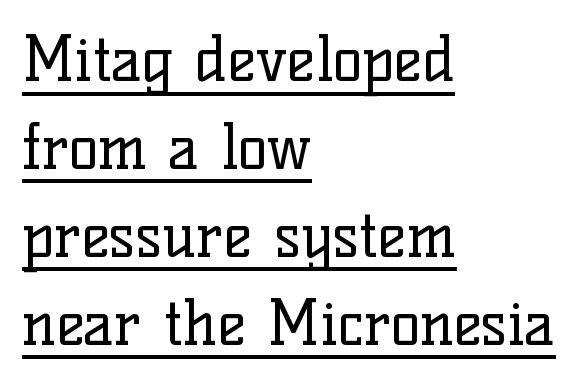
Q: Is the text bold? A: No.
Q: Is the text italic (slanted)? A: No, it is upright.
Q: Is the typeface a serif or a sans-serif typeface? A: Serif.
Q: Is the text underlined? A: Yes.
Q: How is the paragraph aligned? A: Left-aligned.
Q: Is the spacing between letters normal or unusually wide? A: Normal.
Q: Is the spacing between lines tight, normal or loose? A: Normal.
Q: Width (condensed, normal, or wide)? A: Normal.
Q: Stroke contrast? A: Low.
Q: x-height? A: Medium.
Q: Monospaced? A: No.
